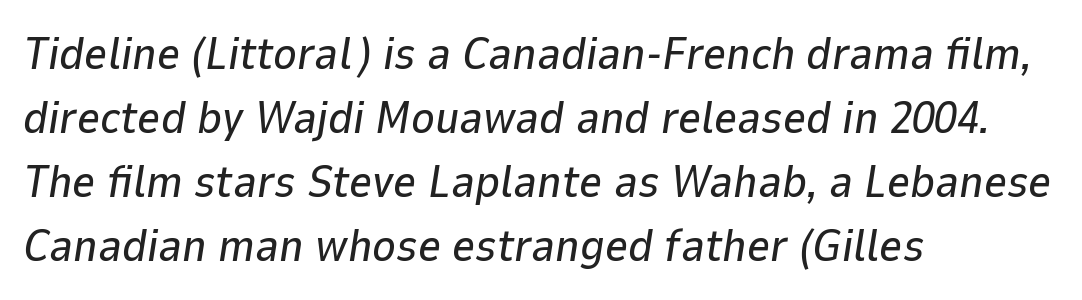
Q: Is the text italic (slanted)? A: Yes, it leans right by about 9 degrees.
Q: Is the text underlined? A: No.
Q: How is the paragraph aligned? A: Left-aligned.
Q: Is the spacing between letters normal or unusually wide? A: Normal.
Q: Is the spacing between lines tight, normal or loose? A: Normal.
Q: Width (condensed, normal, or wide)? A: Normal.
Q: Stroke contrast? A: Low.
Q: x-height? A: Medium.
Q: Monospaced? A: No.
